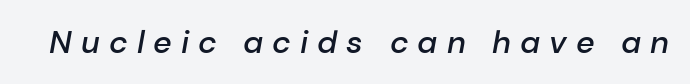
The image shows 32 px semibold type, italic (leaning right); set unusually wide letter spacing (+0.28 em), not underlined; low stroke contrast and a medium x-height.
